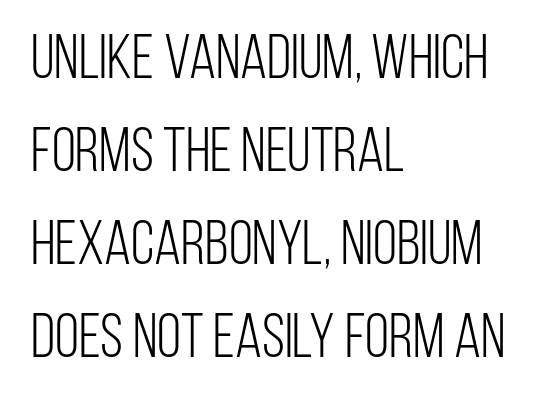
{"serif": "no", "italic": "no", "bold": "no", "weight": "light", "width": "condensed", "stroke_contrast": "low", "x_height": "large", "monospaced": "no", "underline": "no", "align": "left", "line_spacing": "normal", "line_spacing_ratio": 1.5, "letter_spacing": "normal", "letter_spacing_em": 0.0, "glyph_px": 62}
